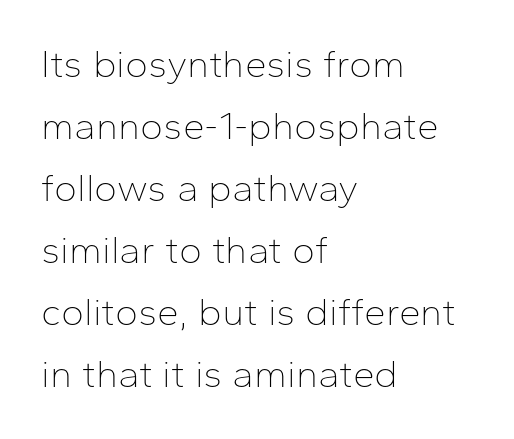
The image shows 39 px thin sans-serif type, upright; set left-aligned, normal line spacing (1.59x), normal letter spacing, not underlined; low stroke contrast and a medium x-height.
